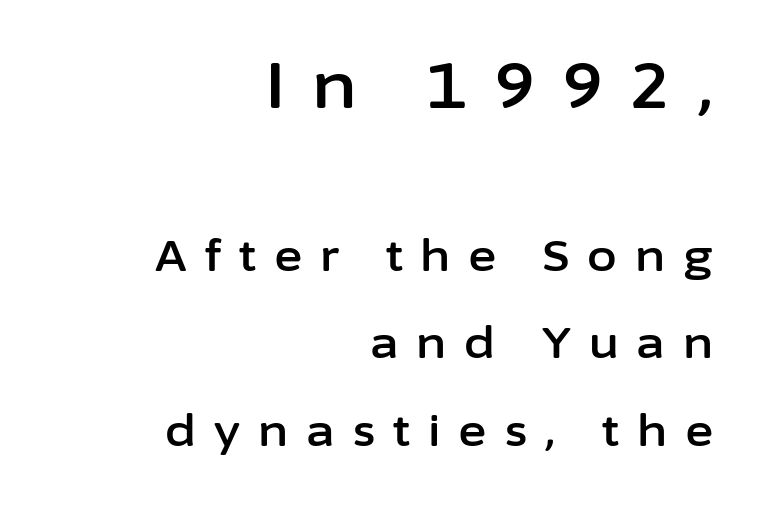
Check under the words: just untouched page. The letters stand straight up with perfectly vertical stems. The text was rendered using a sans face with plain stroke endings. Look at the tracking — it's clearly loosened, letters drifting apart. This layout puts the oversized block above and the modest block below. Varying glyph widths throughout — classic text-font behaviour.
